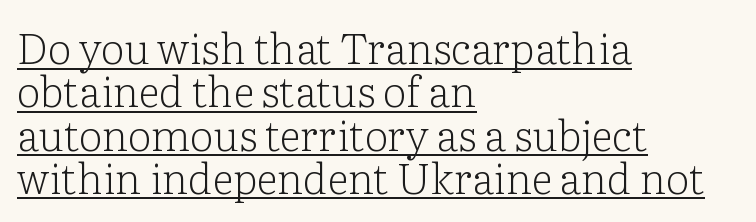
Here the designer chose a conventional face with non-uniform glyph widths. The letters stand straight up with perfectly vertical stems. If you drew a ruler down the left edge, every line would touch it. The text was rendered using a seriffed face with decorative stroke endings. Quick note: underline on. Default kerning and tracking; the words read as compact shapes.
